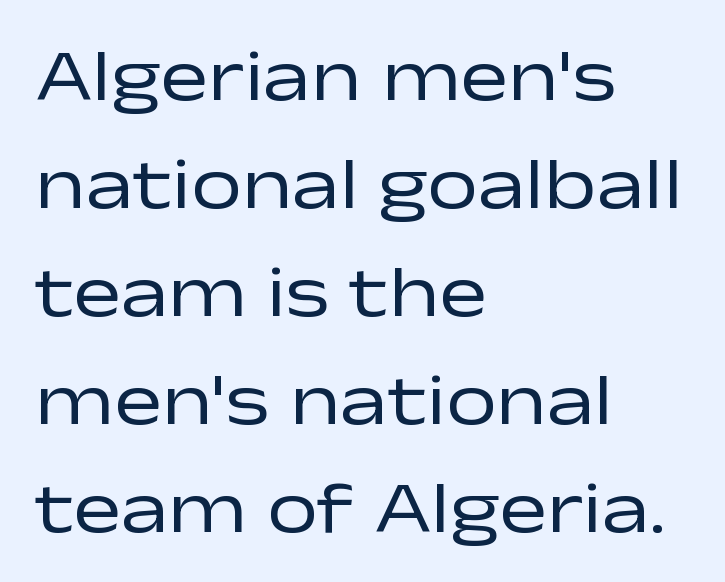
The image shows 72 px regular-weight, wide sans-serif type, upright; set left-aligned, normal line spacing (1.5x), normal letter spacing, not underlined; low stroke contrast and a medium x-height.
